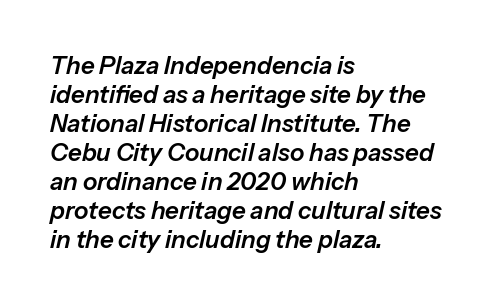
A student would call this left alignment; a typographer would say flush left, rag right. A bare baseline throughout the passage. Students, note that the glyphs here touch the page at normal intervals. Does the lettering tilt? It does — this is italic.
